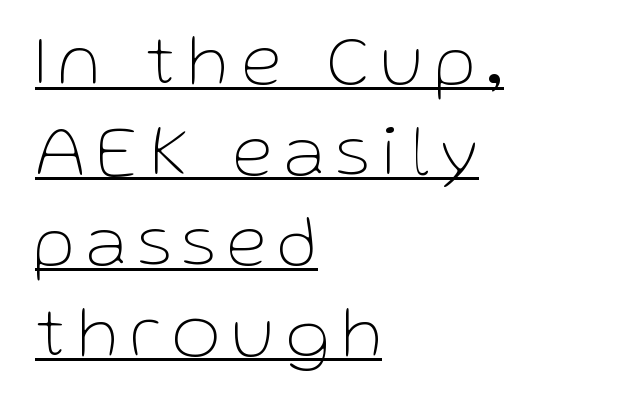
You can tell it's not italic because the verticals are truly vertical. This reads as an unemphasized weight, regular at the heaviest. The passage is arranged the way most books set body copy — flush left. Beneath each row of characters lies a ruled line.
